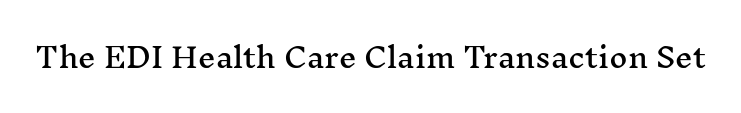
Do the characters align in a grid? No, the font is proportional. Underline: absent. What kind of face is this? One with serifs. Nothing unusual about the tracking: characters are spaced as the font intends. In terms of posture, this sample is upright.
